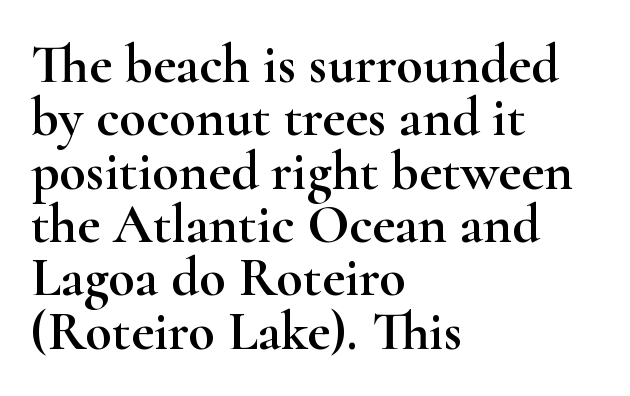
Q: Is the text italic (slanted)? A: No, it is upright.
Q: Is the typeface a serif or a sans-serif typeface? A: Serif.
Q: Is the text underlined? A: No.
Q: How is the paragraph aligned? A: Left-aligned.
Q: Is the spacing between letters normal or unusually wide? A: Normal.
Q: Is the spacing between lines tight, normal or loose? A: Tight.
Q: Width (condensed, normal, or wide)? A: Wide.
Q: Stroke contrast? A: High.
Q: x-height? A: Small.
Q: Monospaced? A: No.
